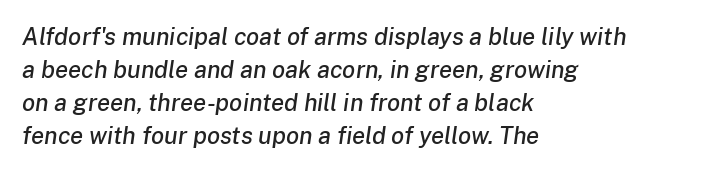
{"italic": "yes", "lean": "right", "slant_degrees": 8, "underline": "no", "align": "left", "line_spacing": "normal", "line_spacing_ratio": 1.38, "letter_spacing": "normal", "letter_spacing_em": 0.0, "glyph_px": 24}
